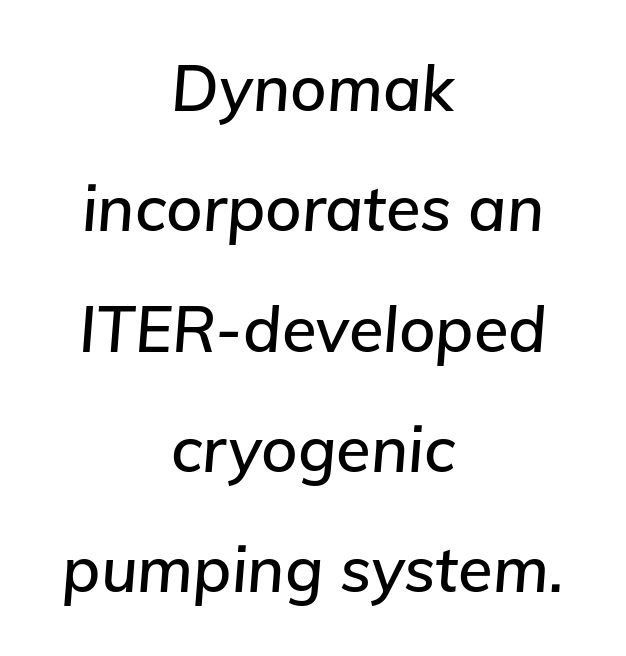
Q: Is the text italic (slanted)? A: Yes, it leans right by about 5 degrees.
Q: Is the text underlined? A: No.
Q: How is the paragraph aligned? A: Centered.
Q: Is the spacing between letters normal or unusually wide? A: Normal.
Q: Is the spacing between lines tight, normal or loose? A: Loose.
Q: Width (condensed, normal, or wide)? A: Normal.
Q: Stroke contrast? A: Low.
Q: x-height? A: Medium.
Q: Monospaced? A: No.
